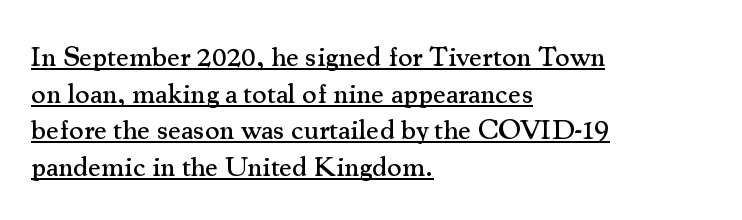
The image shows 28 px serif type, upright; set left-aligned, normal line spacing (1.31x), normal letter spacing, underlined; medium stroke contrast and a small x-height.
